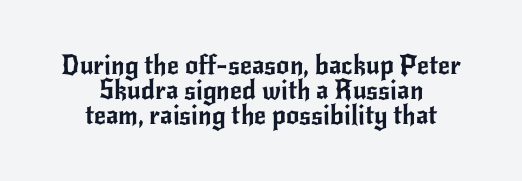
{"italic": "no", "underline": "no", "align": "center", "line_spacing": "tight", "line_spacing_ratio": 0.96, "letter_spacing": "normal", "letter_spacing_em": 0.0, "glyph_px": 26}
